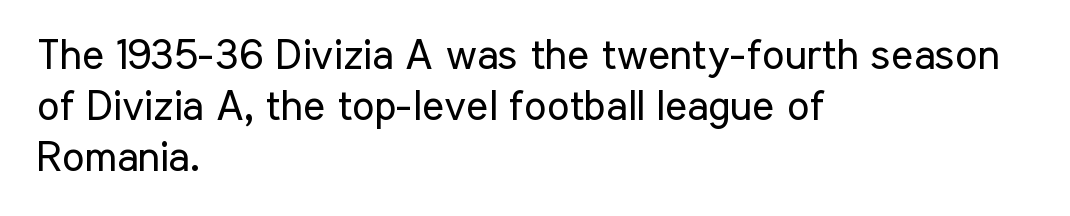
{"serif": "no", "italic": "no", "bold": "no", "weight": "regular", "width": "condensed", "stroke_contrast": "low", "x_height": "medium", "monospaced": "no", "underline": "no", "align": "left", "line_spacing_ratio": 1.22, "letter_spacing": "normal", "letter_spacing_em": 0.0, "glyph_px": 42}
